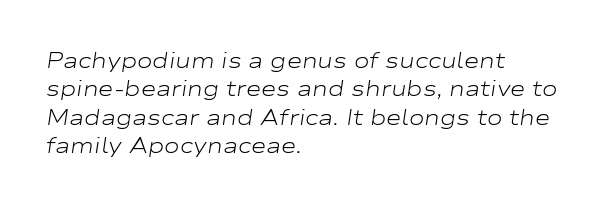
The image shows 21 px text type, italic (leaning right); set left-aligned, normal line spacing (1.35x), normal letter spacing, not underlined.
